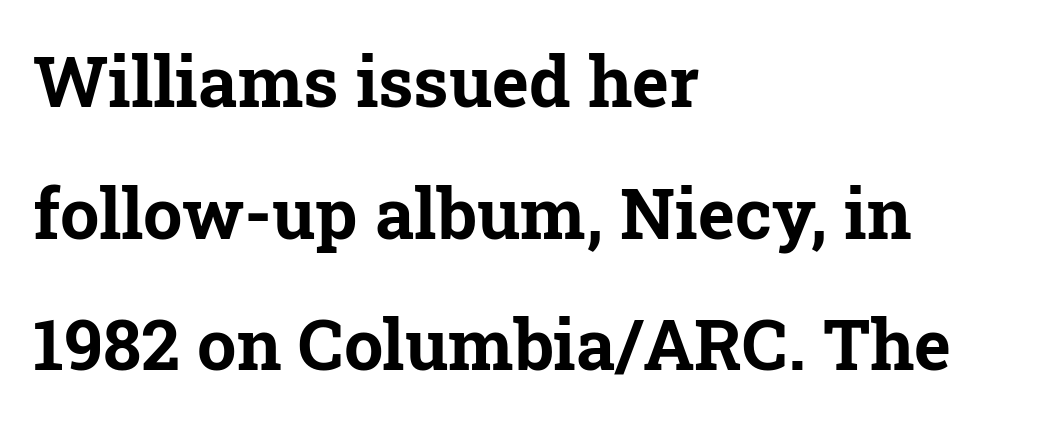
Examine the stroke ends and you'll spot serifs. This is roman type, the default non-slanted kind. Character widths vary here, with narrow letters taking less room than wide ones. The area under the type is left untouched.
